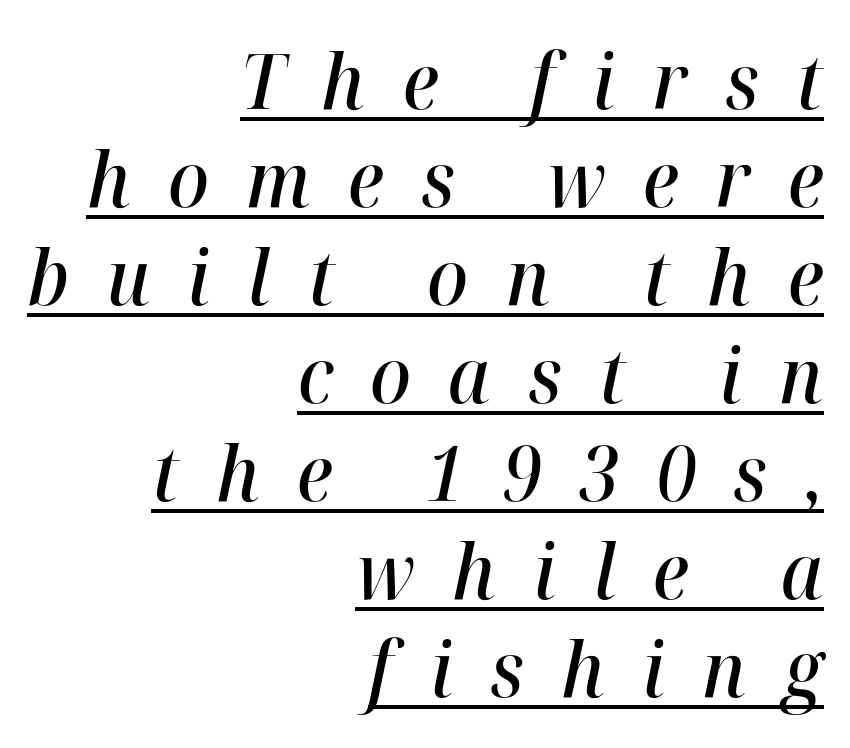
Q: Is the text bold? A: Semi-bold.
Q: Is the text italic (slanted)? A: Yes, it leans right by about 12 degrees.
Q: Is the text underlined? A: Yes.
Q: How is the paragraph aligned? A: Right-aligned.
Q: Is the spacing between letters normal or unusually wide? A: Unusually wide.
Q: Is the spacing between lines tight, normal or loose? A: Normal.
Q: Width (condensed, normal, or wide)? A: Normal.
Q: Stroke contrast? A: High.
Q: x-height? A: Medium.
Q: Monospaced? A: No.
